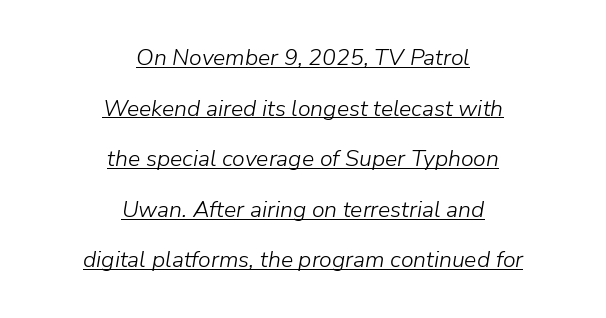
The face used here is rendered with its standard letterfit. Rows of type keep a wide berth in the vertical direction. Notice how the passage keeps no hard edge, just a central spine. What decoration does the sample have? An underline. There's an unmistakable incline to the writing here.
